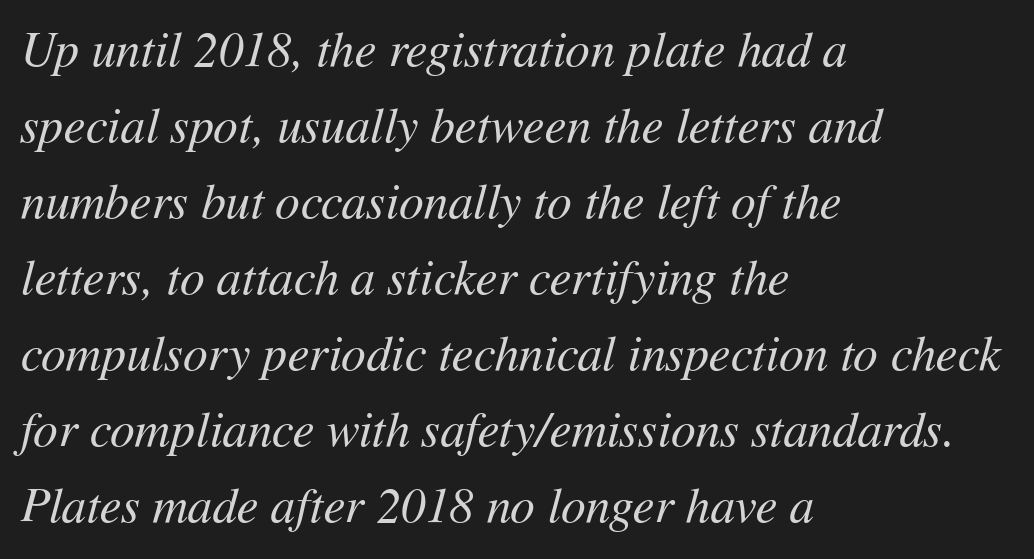
{"italic": "yes", "lean": "right", "slant_degrees": 11, "bold": "no", "weight": "regular", "width": "normal", "stroke_contrast": "medium", "x_height": "medium", "monospaced": "no", "underline": "no", "align": "left", "line_spacing": "normal", "line_spacing_ratio": 1.55, "letter_spacing": "normal", "letter_spacing_em": 0.0, "glyph_px": 49}
